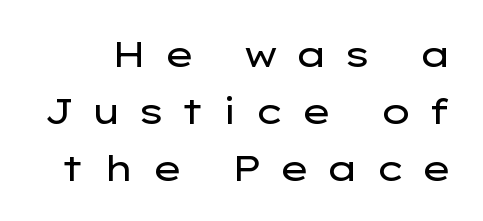
Q: Is the text bold? A: No.
Q: Is the text italic (slanted)? A: No, it is upright.
Q: Is the typeface a serif or a sans-serif typeface? A: Sans-serif.
Q: Is the text underlined? A: No.
Q: Is the spacing between letters normal or unusually wide? A: Unusually wide.
Q: Is the spacing between lines tight, normal or loose? A: Normal.
Q: Width (condensed, normal, or wide)? A: Wide.
Q: Stroke contrast? A: Low.
Q: x-height? A: Medium.
Q: Monospaced? A: No.
